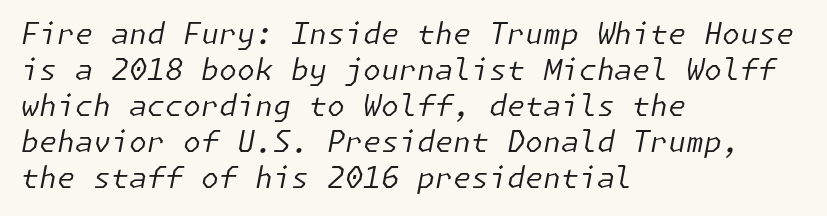
Q: Is the text bold? A: No.
Q: Is the text italic (slanted)? A: Yes, it leans right by about 11 degrees.
Q: Is the text underlined? A: No.
Q: How is the paragraph aligned? A: Left-aligned.
Q: Is the spacing between letters normal or unusually wide? A: Normal.
Q: Width (condensed, normal, or wide)? A: Normal.
Q: Stroke contrast? A: Low.
Q: x-height? A: Medium.
